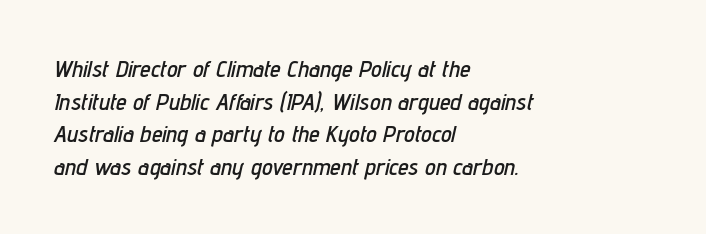
Where is the straight margin? On the left. These lines keep a tight, regular rhythm from letter to letter. This block has exactly the height ordinary leading produces. Letters rest on an invisible, unmarked baseline.
